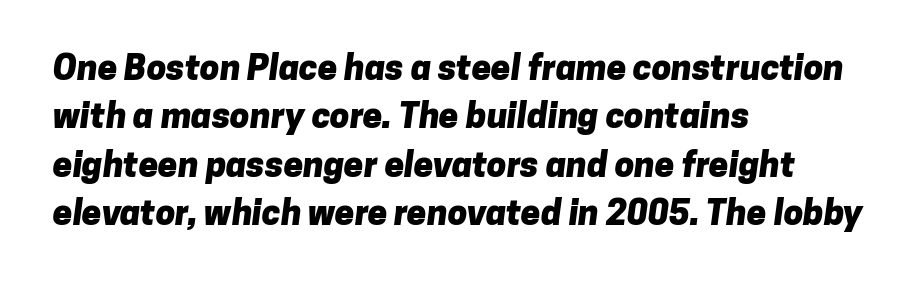
Standard letterfit; no display-style spreading of the glyphs. Compared with a centered layout, this one pins lines to the left instead. These lines sit exactly where default settings would place them. Nobody drew a line under any word here. As a designer I'd log this as weight 700, bold. Grotesque or geometric, the face here clearly has no serifs.
